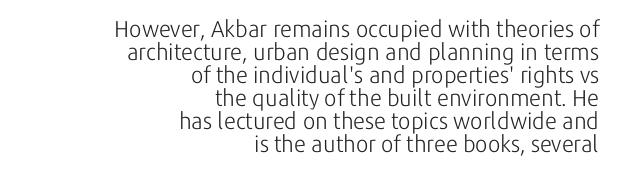
The image shows 23 px text type, upright; set right-aligned, tight line spacing (1.0x), normal letter spacing, not underlined.
